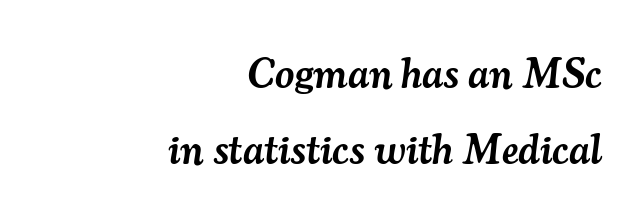
The image shows 42 px semibold serif type, italic (leaning right); set right-aligned, line spacing 1.82x, normal letter spacing, not underlined; medium stroke contrast and a small x-height.
